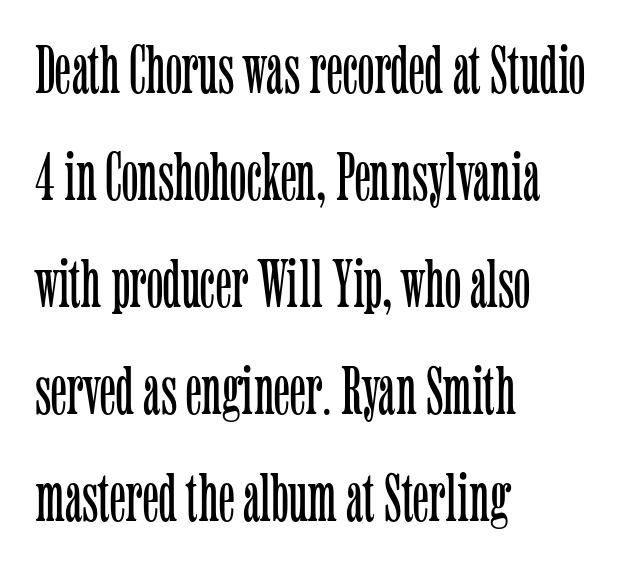
Q: Is the text bold? A: No.
Q: Is the text italic (slanted)? A: No, it is upright.
Q: Is the typeface a serif or a sans-serif typeface? A: Serif.
Q: Is the text underlined? A: No.
Q: How is the paragraph aligned? A: Left-aligned.
Q: Is the spacing between letters normal or unusually wide? A: Normal.
Q: Is the spacing between lines tight, normal or loose? A: Normal.
Q: Width (condensed, normal, or wide)? A: Condensed.
Q: Stroke contrast? A: Low.
Q: x-height? A: Medium.
Q: Monospaced? A: No.
